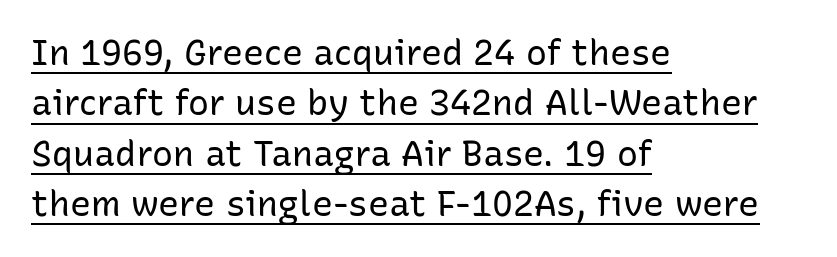
Normally led — the rows are evenly, conventionally spaced. Every word sits above its own underline. Font category for this specimen: sans-serif. Looks like regular typesetting: each glyph gets only the width it needs. Between one letter and the next there's only the usual sliver of space.
